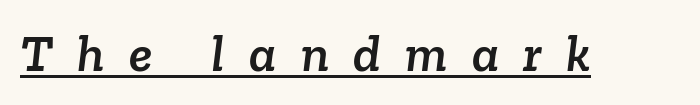
Q: Is the typeface a serif or a sans-serif typeface? A: Serif.
Q: Is the text underlined? A: Yes.
Q: Is the spacing between letters normal or unusually wide? A: Unusually wide.
Q: Width (condensed, normal, or wide)? A: Normal.
Q: Stroke contrast? A: Low.
Q: x-height? A: Medium.
Q: Monospaced? A: No.
